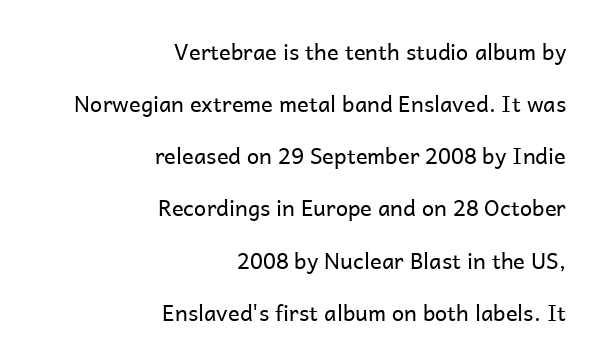
One-word summary of the alignment: right. This block would shrink considerably if given ordinary leading; it's expanded now. Standard letterfit; no display-style spreading of the glyphs. Stems here are at most as thick as an everyday book face. Words float on clear page, feet unadorned.
